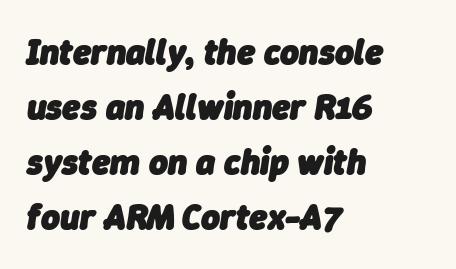
The image shows 36 px heavy type, italic (leaning right); set left-aligned, normal line spacing (1.53x), normal letter spacing, not underlined; low stroke contrast and a medium x-height.
